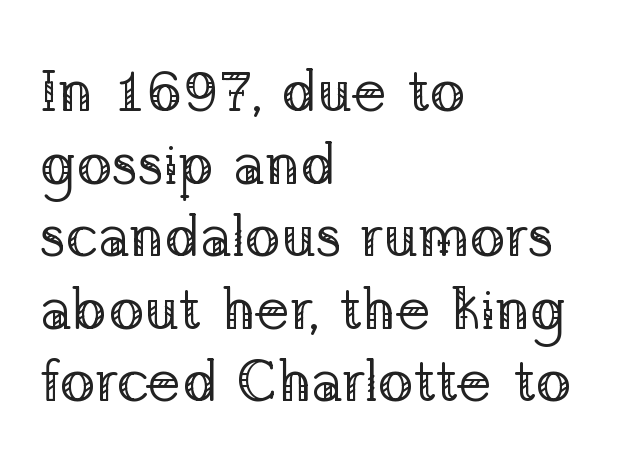
Q: Is the text bold? A: No.
Q: Is the text italic (slanted)? A: No, it is upright.
Q: Is the typeface a serif or a sans-serif typeface? A: Serif.
Q: Is the text underlined? A: No.
Q: How is the paragraph aligned? A: Left-aligned.
Q: Is the spacing between letters normal or unusually wide? A: Normal.
Q: Width (condensed, normal, or wide)? A: Normal.
Q: Stroke contrast? A: Low.
Q: x-height? A: Medium.
Q: Monospaced? A: No.
